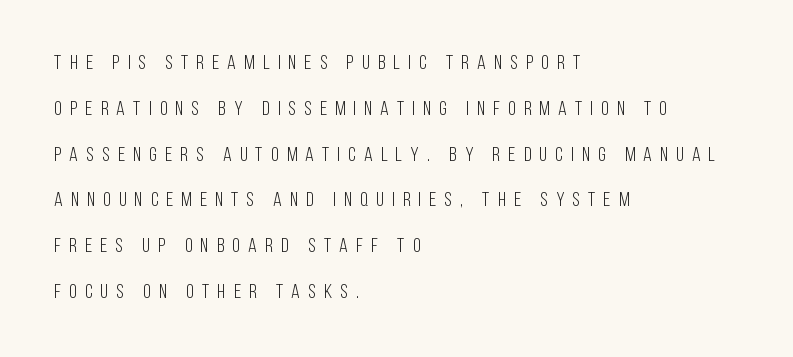
Rule under the text: the space is simply empty. Compared with a typical body face, this is equally light or lighter still. Tracking value appears strongly positive — letters spread wide. Each line starts at the same left margin while the right side varies.
